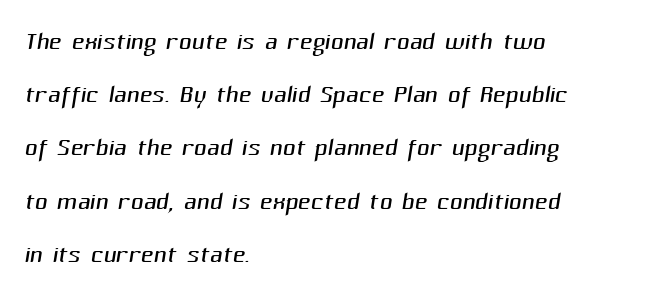
Q: Is the text bold? A: No.
Q: Is the typeface a serif or a sans-serif typeface? A: Sans-serif.
Q: Is the text underlined? A: No.
Q: How is the paragraph aligned? A: Left-aligned.
Q: Is the spacing between letters normal or unusually wide? A: Normal.
Q: Is the spacing between lines tight, normal or loose? A: Normal.
Q: Width (condensed, normal, or wide)? A: Normal.
Q: Stroke contrast? A: Medium.
Q: x-height? A: Medium.
Q: Monospaced? A: No.
